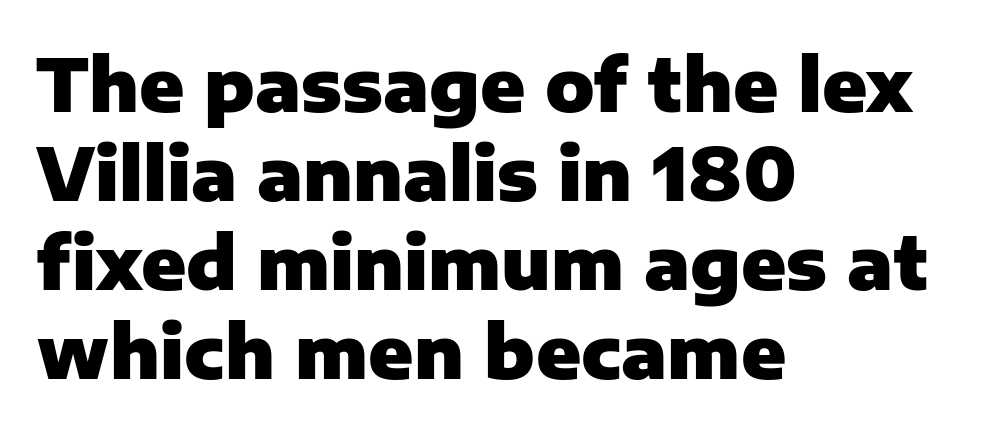
Q: Is the text bold? A: Yes.
Q: Is the text italic (slanted)? A: No, it is upright.
Q: Is the typeface a serif or a sans-serif typeface? A: Sans-serif.
Q: Is the text underlined? A: No.
Q: How is the paragraph aligned? A: Left-aligned.
Q: Is the spacing between letters normal or unusually wide? A: Normal.
Q: Width (condensed, normal, or wide)? A: Normal.
Q: Stroke contrast? A: Low.
Q: x-height? A: Medium.
Q: Monospaced? A: No.
